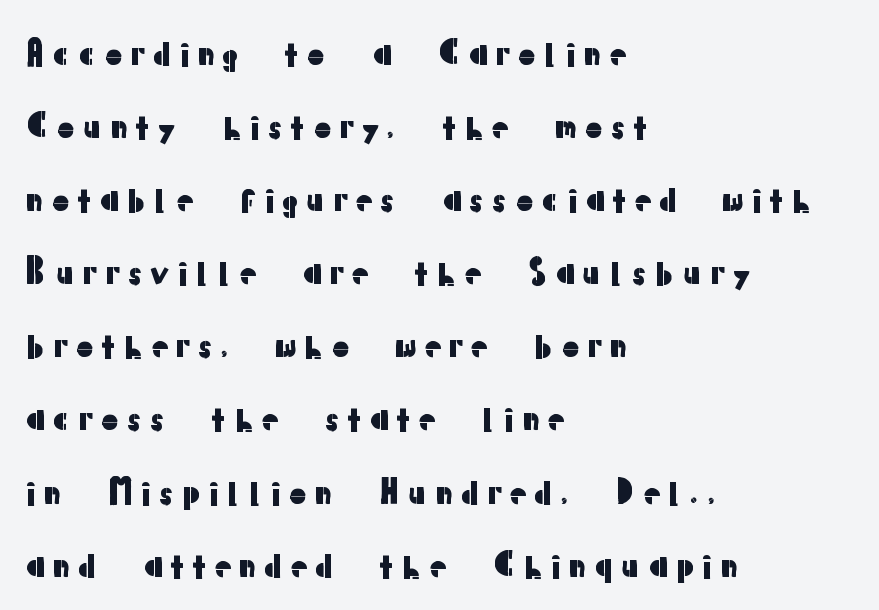
Is this a fixed-width face? No — the glyphs have proportional, varying widths. Successive baselines arrive slowly, with a big drop between each. Any mark beneath the type? The region is blank. The letters carry no serifs — their stems end cleanly without finishing strokes. Casual observation: everything's shoved over to the left. This is roman type, the default non-slanted kind.
